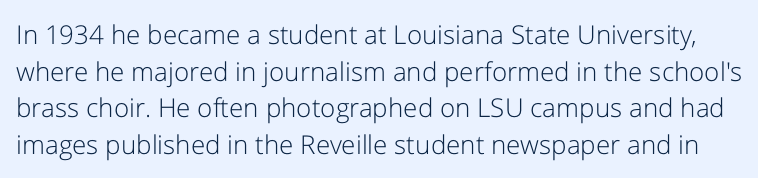
No heavy texture on the line: the type isn't bold. Unmarked baselines from the first word to the last. Reading down the column, the eye jumps a familiar distance to each next line. Each word holds together tightly as a unit, with standard inter-letter gaps. Posture: straight, roman, zero tilt.
